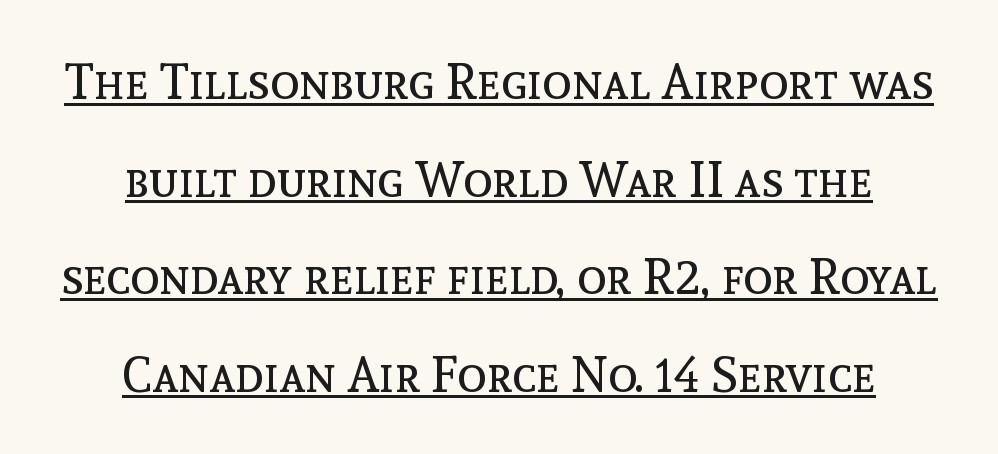
Q: Is the text bold? A: No.
Q: Is the text italic (slanted)? A: No, it is upright.
Q: Is the text underlined? A: Yes.
Q: How is the paragraph aligned? A: Centered.
Q: Is the spacing between letters normal or unusually wide? A: Normal.
Q: Is the spacing between lines tight, normal or loose? A: Loose.
Q: Width (condensed, normal, or wide)? A: Normal.
Q: x-height? A: Medium.
Q: Monospaced? A: No.
